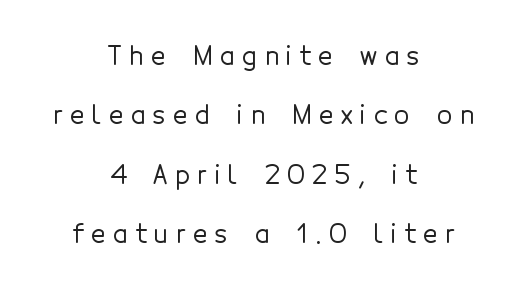
Q: Is the text italic (slanted)? A: No, it is upright.
Q: Is the text underlined? A: No.
Q: How is the paragraph aligned? A: Centered.
Q: Is the spacing between letters normal or unusually wide? A: Unusually wide.
Q: Is the spacing between lines tight, normal or loose? A: Loose.
